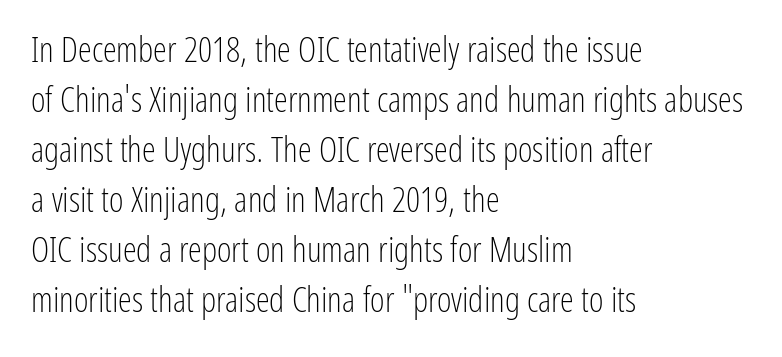
{"serif": "no", "italic": "no", "bold": "no", "weight": "light", "width": "condensed", "stroke_contrast": "low", "x_height": "medium", "monospaced": "no", "underline": "no", "align": "left", "line_spacing": "normal", "line_spacing_ratio": 1.43, "letter_spacing": "normal", "letter_spacing_em": 0.0, "glyph_px": 35}
